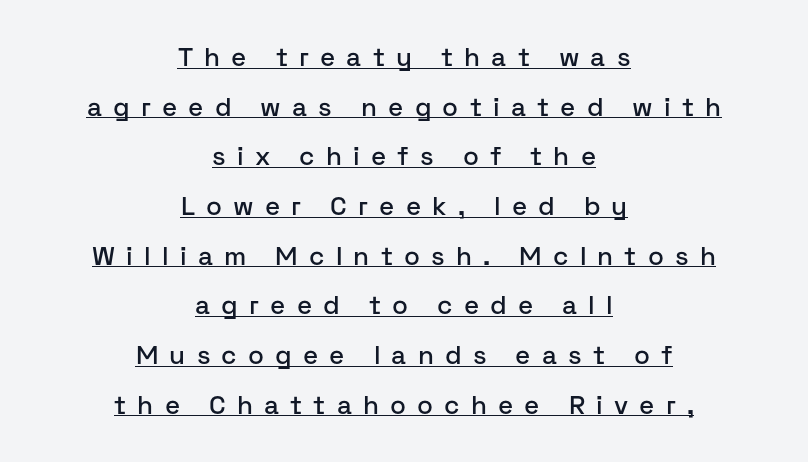
Q: Is the text italic (slanted)? A: No, it is upright.
Q: Is the text underlined? A: Yes.
Q: How is the paragraph aligned? A: Centered.
Q: Is the spacing between letters normal or unusually wide? A: Unusually wide.
Q: Is the spacing between lines tight, normal or loose? A: Loose.
